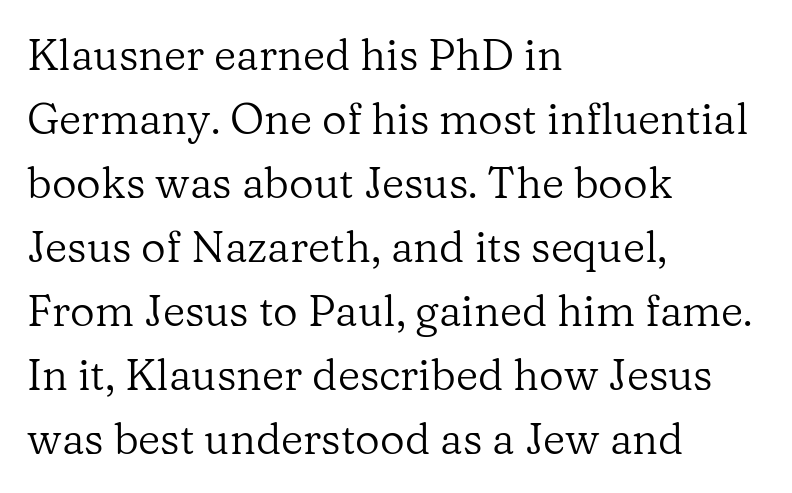
{"serif": "yes", "italic": "no", "bold": "no", "weight": "regular", "width": "normal", "stroke_contrast": "low", "x_height": "medium", "monospaced": "no", "underline": "no", "align": "left", "line_spacing": "normal", "line_spacing_ratio": 1.49, "letter_spacing": "normal", "letter_spacing_em": 0.0, "glyph_px": 43}
